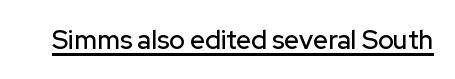
{"italic": "no", "underline": "yes", "letter_spacing": "normal", "letter_spacing_em": 0.0, "glyph_px": 26}
